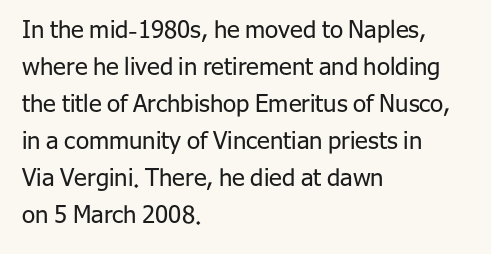
The image shows 24 px text type, upright; set left-aligned, normal line spacing (1.54x), normal letter spacing, not underlined.
